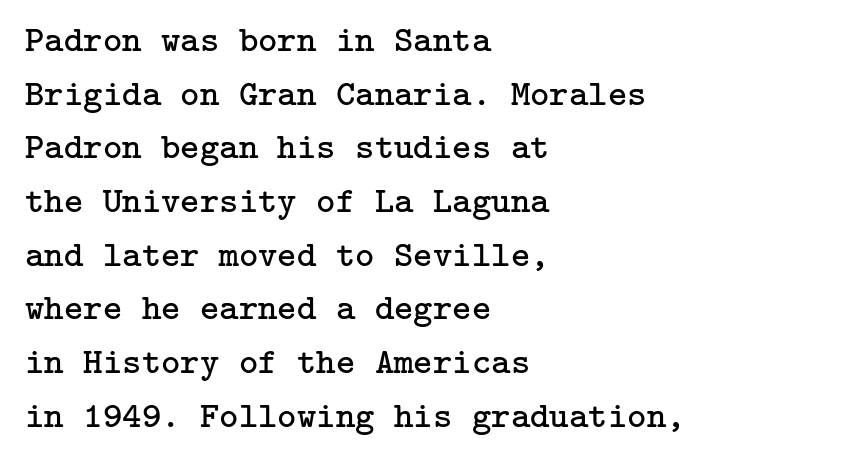
The image shows 37 px regular-weight serif type, upright; set left-aligned, normal line spacing (1.45x), normal letter spacing, not underlined; low stroke contrast and a medium x-height.
